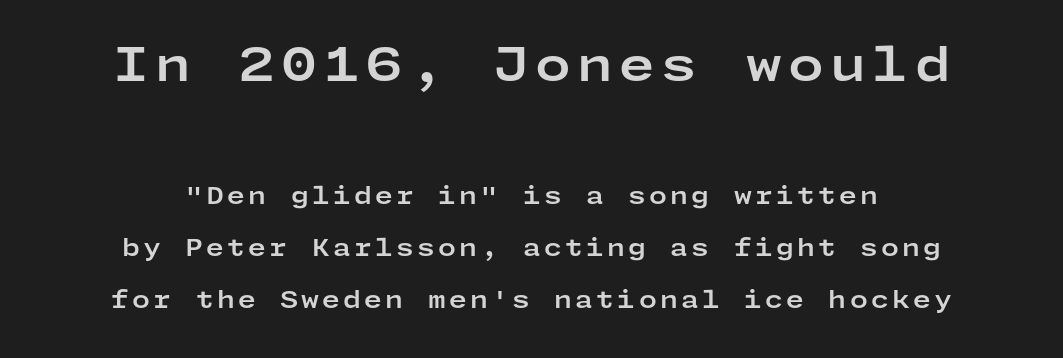
Q: Is the text bold? A: Yes.
Q: Is the text italic (slanted)? A: No, it is upright.
Q: Is the typeface a serif or a sans-serif typeface? A: Sans-serif.
Q: Is the text underlined? A: No.
Q: How is the paragraph aligned? A: Centered.
Q: Is the spacing between lines tight, normal or loose? A: Loose.
Q: Which block of text is set in a larger size, the first (top) or the second (bottom)? A: The first (top) one.
Q: Width (condensed, normal, or wide)? A: Wide.
Q: Stroke contrast? A: Low.
Q: x-height? A: Medium.
